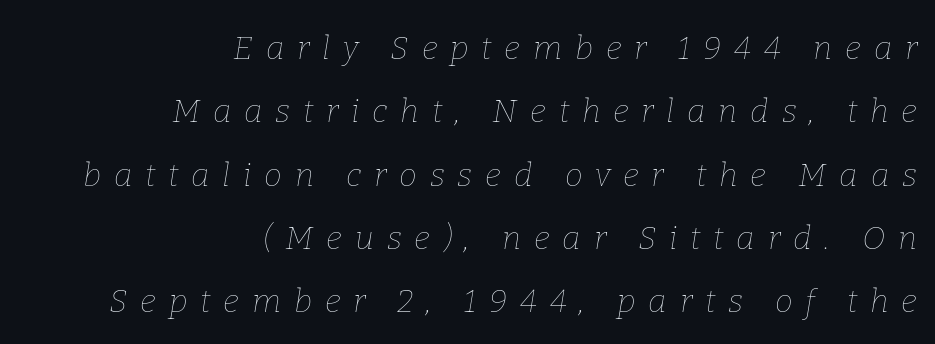
{"italic": "yes", "lean": "right", "slant_degrees": 9, "bold": "no", "weight": "thin", "width": "normal", "stroke_contrast": "low", "x_height": "medium", "monospaced": "no", "underline": "no", "align": "right", "line_spacing": "loose", "line_spacing_ratio": 1.98, "letter_spacing": "wide", "letter_spacing_em": 0.4, "glyph_px": 32}
